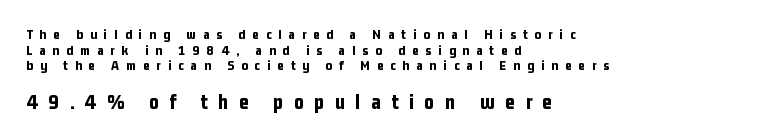
Any mark beneath the type? The region is blank. The letters are spread apart with noticeably loose tracking. This sample is left-justified, so line endings fall wherever the words run out. The rendering uses a bold face; every stroke is thick and dark.
